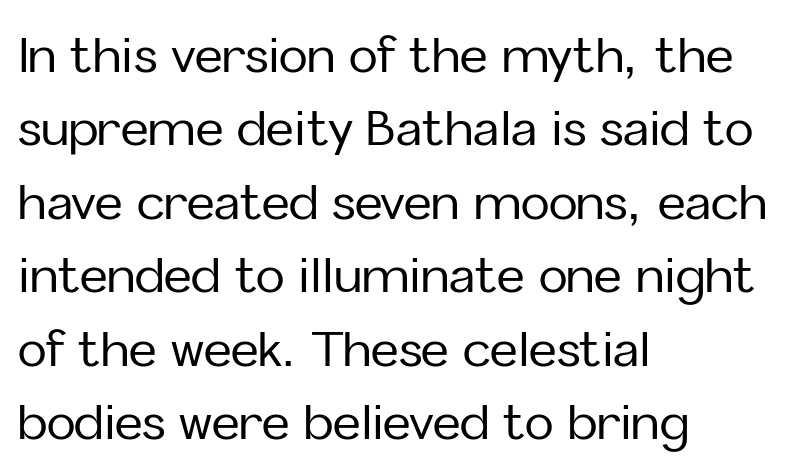
Is the letter spacing exaggerated? No — it looks like the ordinary default. One glance says typical: line gaps are just what's usual. The letters advance in unequal steps, a hallmark of proportional type. Classification — sans serif. The area under the type is left untouched. It's the straight-up-and-down kind of type.
